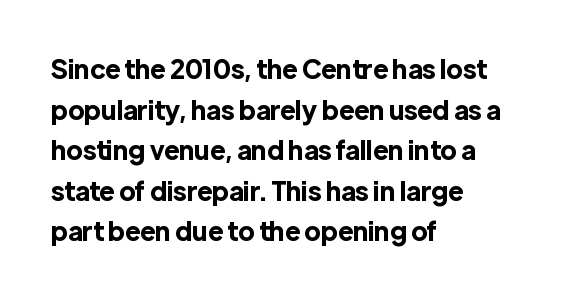
Students, note that the glyphs here touch the page at normal intervals. Lines of text with bare space underneath. Short and long lines alike share a common starting point at left. The font's upright variant was chosen for this text.
